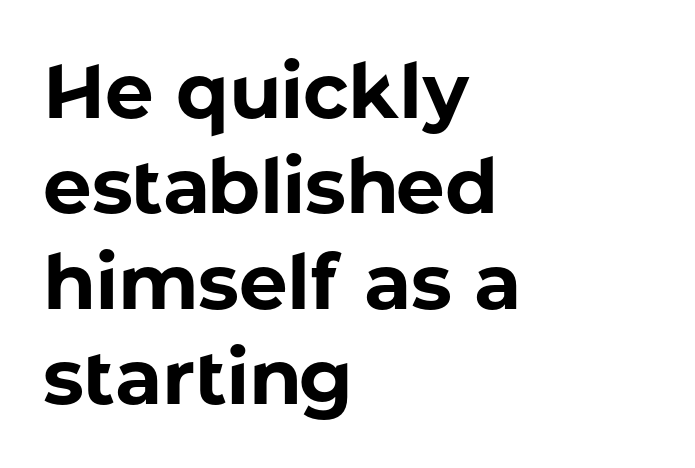
Characters follow at the spacing the type designer built in. Character widths vary here, with narrow letters taking less room than wide ones. Set as a true bold cut, around the 700 mark. Just letters on the line, the space beneath them empty. Vertical strokes here are truly vertical. The paragraph shown leans on its left margin.
